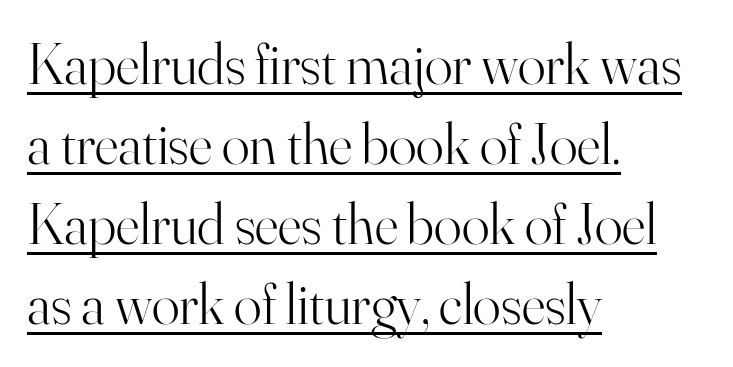
{"serif": "yes", "italic": "no", "bold": "no", "weight": "light", "width": "normal", "stroke_contrast": "high", "x_height": "small", "monospaced": "no", "underline": "yes", "align": "left", "line_spacing": "normal", "line_spacing_ratio": 1.38, "letter_spacing": "normal", "letter_spacing_em": 0.0, "glyph_px": 58}
